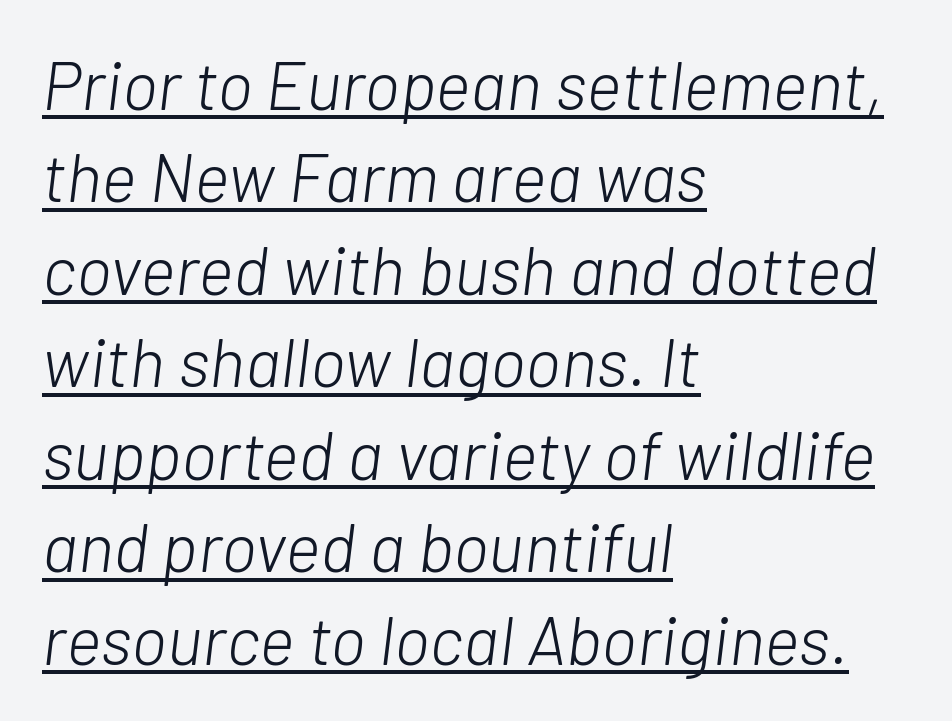
Q: Is the text bold? A: No.
Q: Is the text italic (slanted)? A: Yes, it leans right by about 7 degrees.
Q: Is the text underlined? A: Yes.
Q: How is the paragraph aligned? A: Left-aligned.
Q: Is the spacing between letters normal or unusually wide? A: Normal.
Q: Is the spacing between lines tight, normal or loose? A: Normal.
Q: Width (condensed, normal, or wide)? A: Normal.
Q: Stroke contrast? A: Low.
Q: x-height? A: Medium.
Q: Monospaced? A: No.
